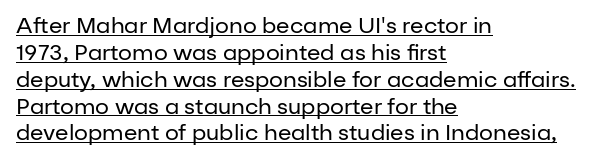
A student would call this left alignment; a typographer would say flush left, rag right. Vertical stems look standard width or narrower in stroke. Glyph-to-glyph distance matches everyday printed text. Posture: upright roman. Students, observe the line beneath the letters — that is underlining.
